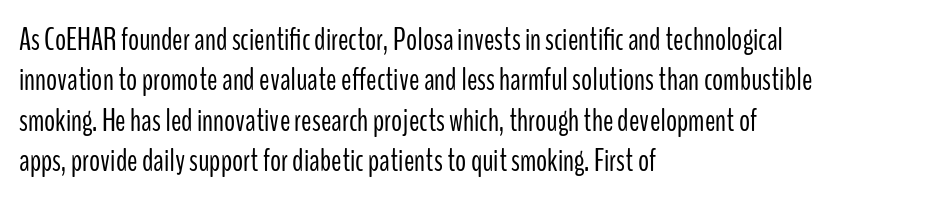
{"serif": "no", "italic": "no", "bold": "no", "weight": "light", "width": "condensed", "stroke_contrast": "low", "x_height": "medium", "monospaced": "no", "underline": "no", "align": "left", "line_spacing": "normal", "line_spacing_ratio": 1.3, "letter_spacing": "normal", "letter_spacing_em": 0.0, "glyph_px": 31}
